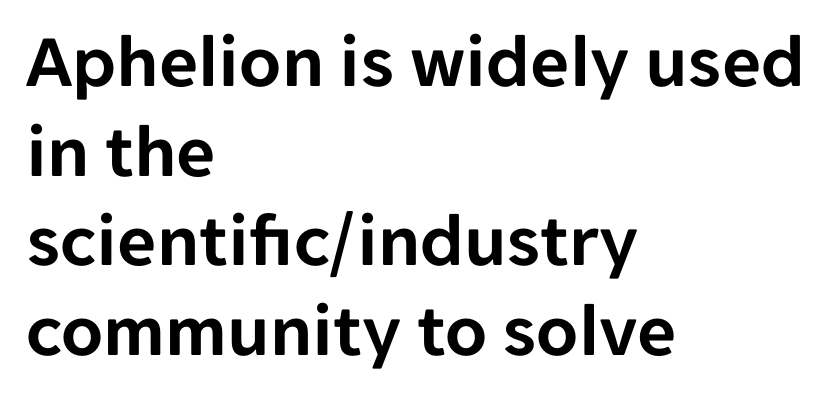
Each word holds together tightly as a unit, with standard inter-letter gaps. Beneath every word, the page is bare. Proportional: the letters do not fall into vertical columns. Is this a sans? Yes — the strokes have no serifs.
